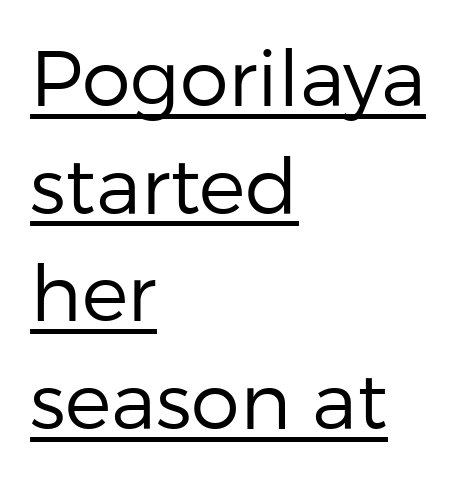
Q: Is the text bold? A: No.
Q: Is the text italic (slanted)? A: No, it is upright.
Q: Is the typeface a serif or a sans-serif typeface? A: Sans-serif.
Q: Is the text underlined? A: Yes.
Q: How is the paragraph aligned? A: Left-aligned.
Q: Is the spacing between letters normal or unusually wide? A: Normal.
Q: Is the spacing between lines tight, normal or loose? A: Normal.
Q: Width (condensed, normal, or wide)? A: Normal.
Q: Stroke contrast? A: Low.
Q: x-height? A: Medium.
Q: Monospaced? A: No.
